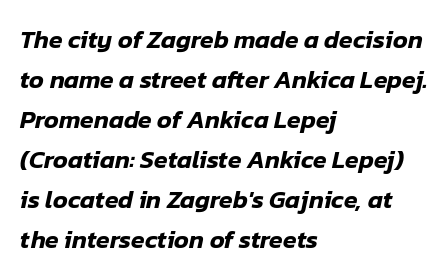
The image shows 25 px text type, italic (leaning right); set left-aligned, normal line spacing (1.6x), normal letter spacing, not underlined.
